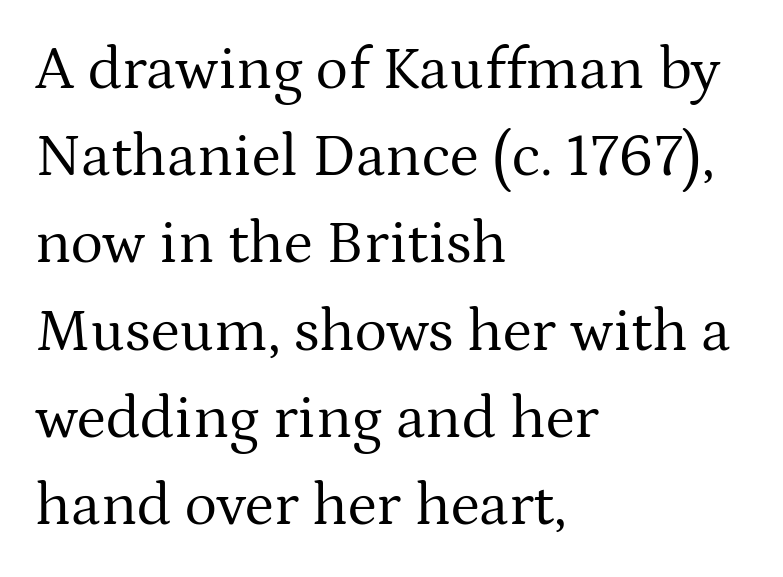
The passage shown stacks its lines at a standard gap. Posture: upright roman. The foot of each line stays bare and open. The characters display serif detailing at their extremities.
